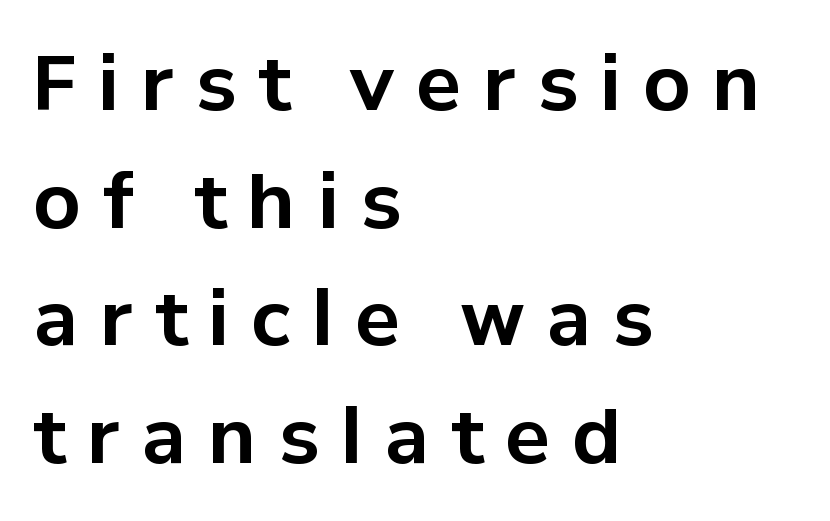
Q: Is the text bold? A: Yes.
Q: Is the text italic (slanted)? A: No, it is upright.
Q: Is the typeface a serif or a sans-serif typeface? A: Sans-serif.
Q: Is the text underlined? A: No.
Q: How is the paragraph aligned? A: Left-aligned.
Q: Is the spacing between letters normal or unusually wide? A: Unusually wide.
Q: Is the spacing between lines tight, normal or loose? A: Normal.
Q: Width (condensed, normal, or wide)? A: Normal.
Q: Stroke contrast? A: Low.
Q: x-height? A: Medium.
Q: Monospaced? A: No.
